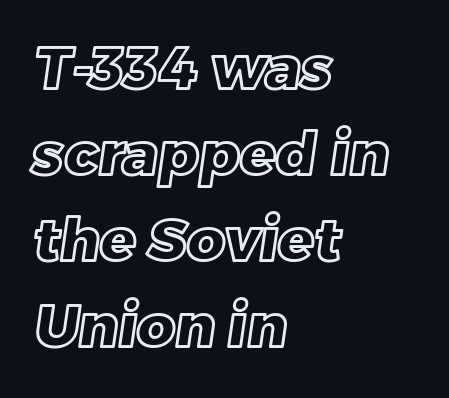
Q: Is the text underlined? A: No.
Q: How is the paragraph aligned? A: Left-aligned.
Q: Is the spacing between letters normal or unusually wide? A: Normal.
Q: Is the spacing between lines tight, normal or loose? A: Normal.
Q: Width (condensed, normal, or wide)? A: Normal.
Q: x-height? A: Large.
Q: Monospaced? A: No.
